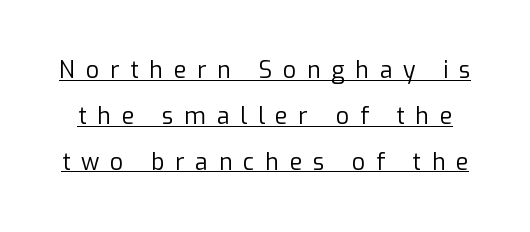
The string is rendered with underlining switched on. Caption: expanded tracking, letters set apart. Weight: regular or lighter. The passage shown stacks its lines with a broad gap. No italicization has been applied; the sample stays upright.
